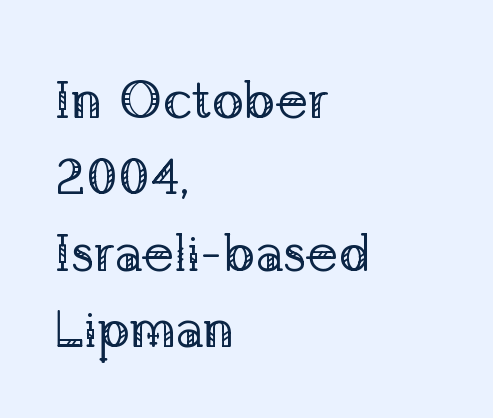
{"serif": "yes", "italic": "no", "bold": "no", "weight": "regular", "width": "normal", "stroke_contrast": "low", "x_height": "medium", "monospaced": "no", "underline": "no", "align": "left", "line_spacing": "normal", "line_spacing_ratio": 1.44, "letter_spacing": "normal", "letter_spacing_em": 0.0, "glyph_px": 53}
